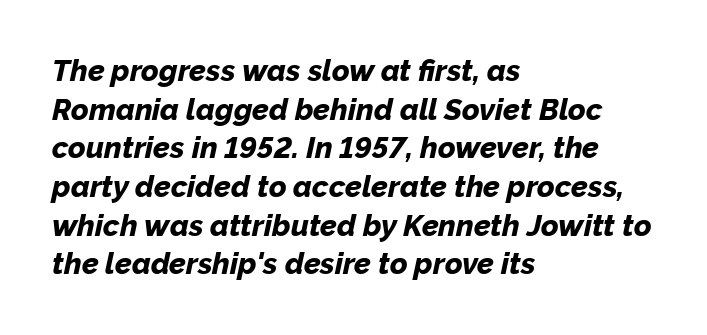
The image shows 30 px bold type, italic (leaning right); set left-aligned, normal line spacing (1.29x), normal letter spacing, not underlined; low stroke contrast and a medium x-height.
